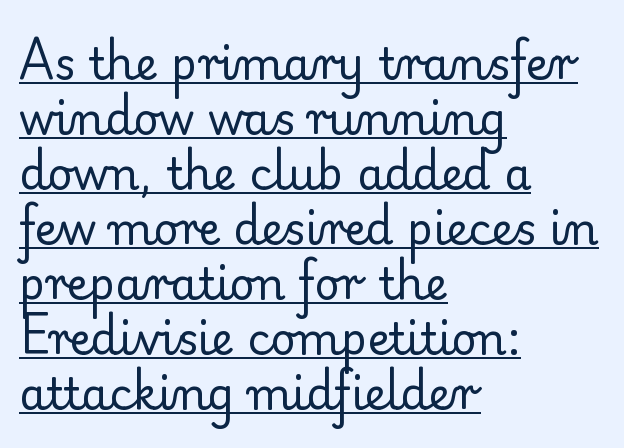
The image shows 44 px regular-weight serif type, upright; set left-aligned, normal line spacing (1.25x), normal letter spacing, underlined; low stroke contrast and a small x-height.
